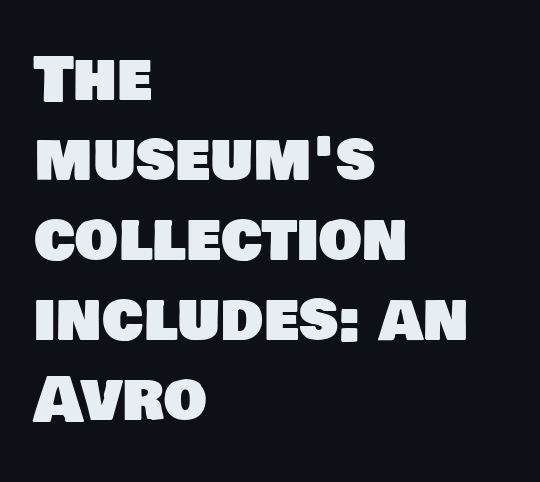
{"serif": "no", "width": "normal", "stroke_contrast": "low", "x_height": "large", "monospaced": "no", "underline": "no", "align": "left", "line_spacing": "normal", "line_spacing_ratio": 1.31, "letter_spacing": "normal", "letter_spacing_em": 0.0, "glyph_px": 61}
